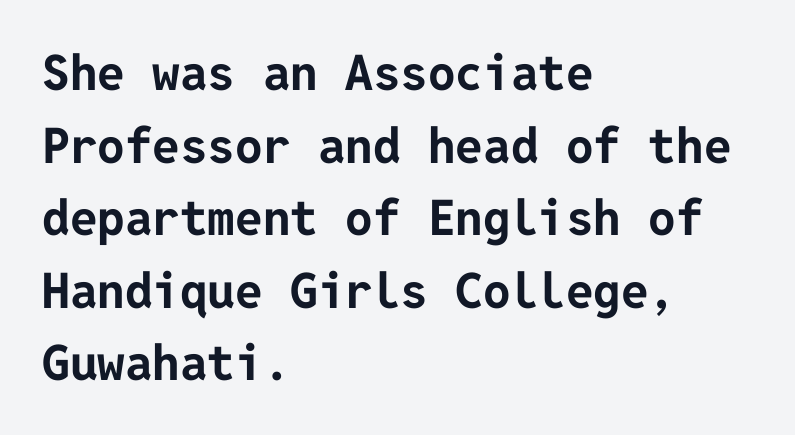
The image shows 49 px bold sans-serif type, upright; set left-aligned, normal line spacing (1.48x), normal letter spacing, not underlined; low stroke contrast and a medium x-height.
